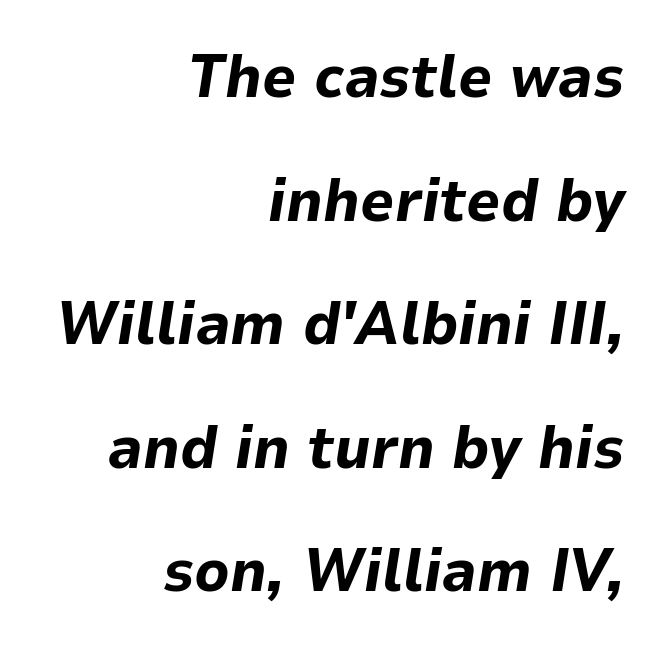
The image shows 60 px bold type, italic (leaning right); set right-aligned, loose line spacing (2.06x), normal letter spacing, not underlined; low stroke contrast and a medium x-height.
